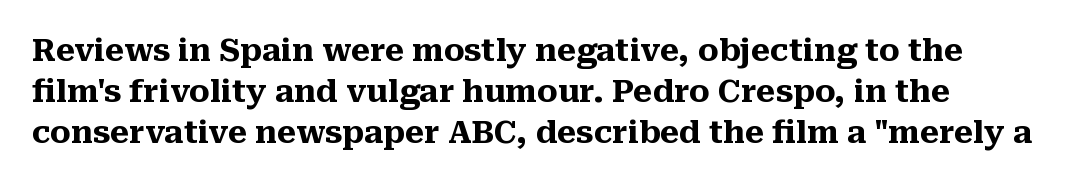
The image shows 31 px heavy serif type, upright; set left-aligned, normal line spacing (1.33x), normal letter spacing, not underlined; medium stroke contrast and a medium x-height.
